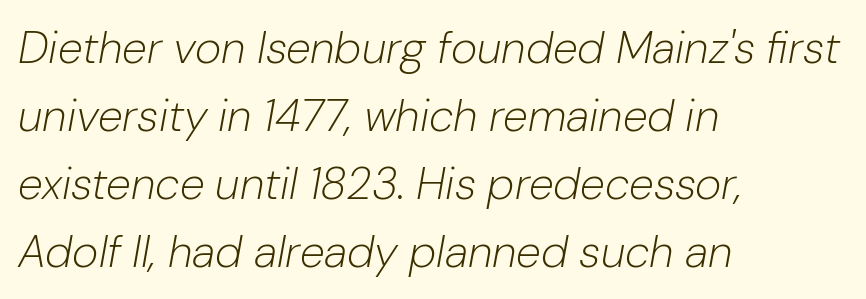
{"italic": "yes", "lean": "right", "slant_degrees": 10, "bold": "no", "weight": "light", "width": "normal", "stroke_contrast": "low", "x_height": "medium", "monospaced": "no", "underline": "no", "align": "left", "line_spacing": "normal", "line_spacing_ratio": 1.51, "letter_spacing": "normal", "letter_spacing_em": 0.0, "glyph_px": 45}
